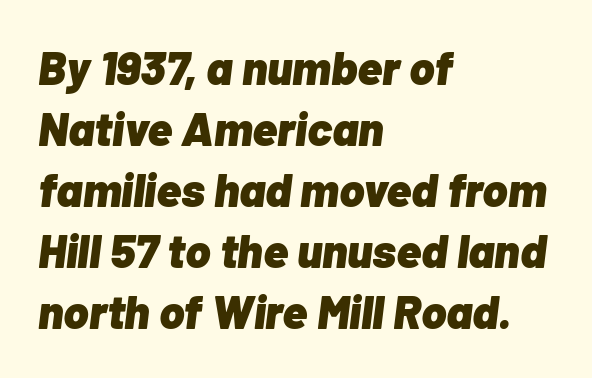
The image shows 47 px heavy type, italic (leaning right); set left-aligned, normal line spacing (1.3x), normal letter spacing, not underlined; low stroke contrast and a medium x-height.
